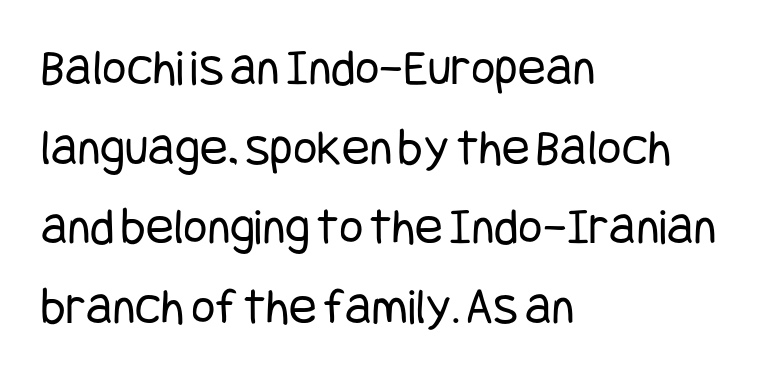
Q: Is the text bold? A: No.
Q: Is the text italic (slanted)? A: No, it is upright.
Q: Is the typeface a serif or a sans-serif typeface? A: Sans-serif.
Q: Is the text underlined? A: No.
Q: How is the paragraph aligned? A: Left-aligned.
Q: Is the spacing between letters normal or unusually wide? A: Normal.
Q: Is the spacing between lines tight, normal or loose? A: Normal.
Q: Width (condensed, normal, or wide)? A: Condensed.
Q: Stroke contrast? A: Low.
Q: x-height? A: Large.
